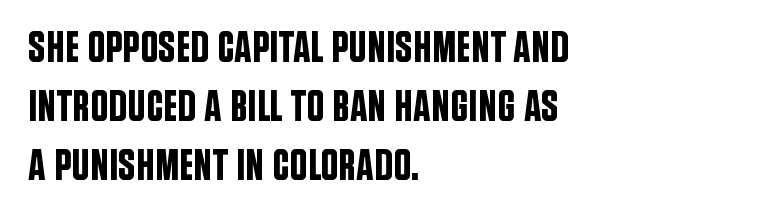
The font's upright variant was chosen for this text. Beneath every word, the page is bare. Spacing verdict: proportional, widths tailored to each character. The ragged edge is on the right, which tells us the setting is flush left. This rendering employs a face without finishing strokes, i.e., a sans-serif.
